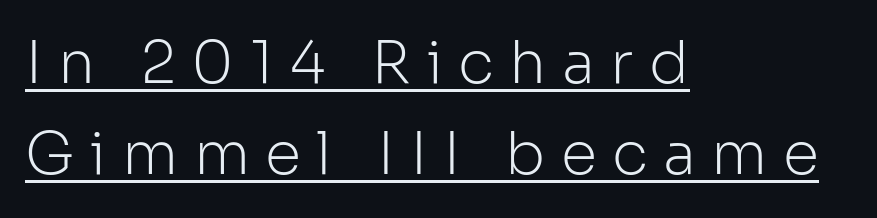
Q: Is the text bold? A: No.
Q: Is the text italic (slanted)? A: No, it is upright.
Q: Is the typeface a serif or a sans-serif typeface? A: Sans-serif.
Q: Is the text underlined? A: Yes.
Q: How is the paragraph aligned? A: Left-aligned.
Q: Is the spacing between letters normal or unusually wide? A: Unusually wide.
Q: Is the spacing between lines tight, normal or loose? A: Normal.
Q: Width (condensed, normal, or wide)? A: Normal.
Q: Stroke contrast? A: Low.
Q: x-height? A: Medium.
Q: Monospaced? A: No.
